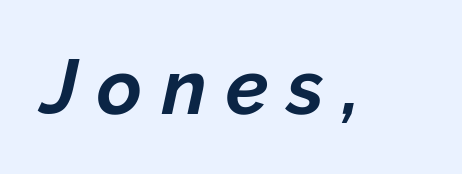
The image shows 77 px bold type, italic (leaning right); set unusually wide letter spacing (+0.25 em), not underlined; low stroke contrast and a medium x-height.
